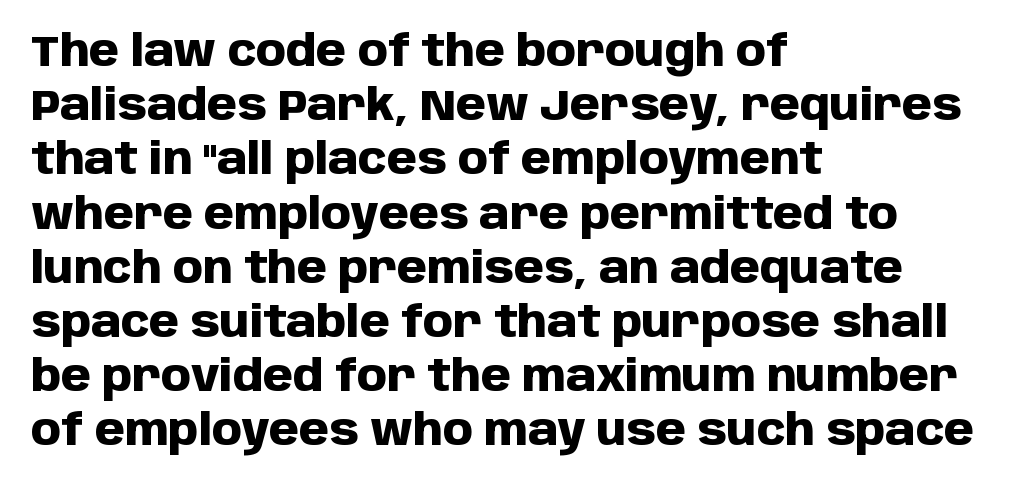
The image shows 43 px heavy sans-serif type, upright; set left-aligned, normal line spacing (1.26x), normal letter spacing, not underlined; low stroke contrast and a large x-height.
